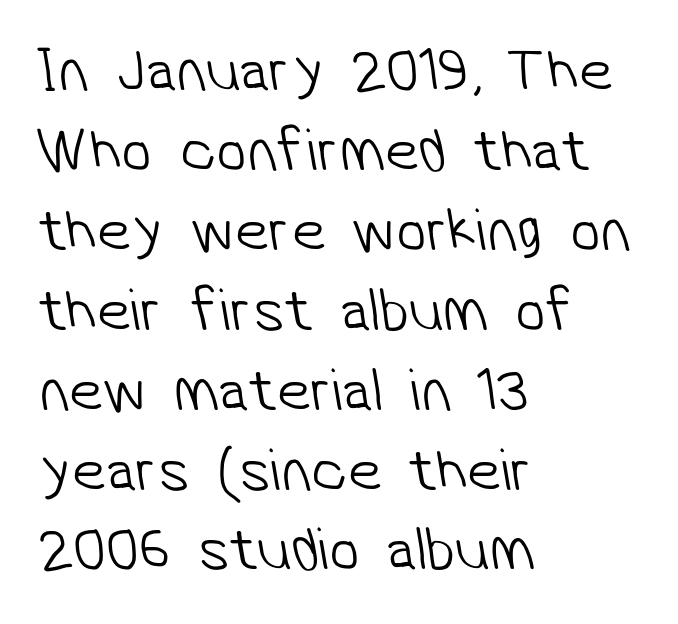
Q: Is the text bold? A: No.
Q: Is the typeface a serif or a sans-serif typeface? A: Sans-serif.
Q: Is the text underlined? A: No.
Q: How is the paragraph aligned? A: Left-aligned.
Q: Is the spacing between letters normal or unusually wide? A: Normal.
Q: Is the spacing between lines tight, normal or loose? A: Normal.
Q: Width (condensed, normal, or wide)? A: Normal.
Q: Stroke contrast? A: Low.
Q: x-height? A: Medium.
Q: Monospaced? A: No.
